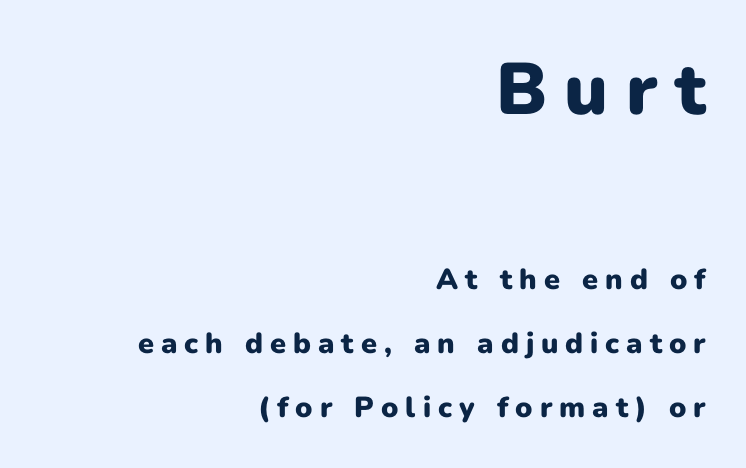
The image shows 73 px heavy sans-serif type, upright; set right-aligned, loose line spacing (2.2x), unusually wide letter spacing (+0.24 em), not underlined; the first (top) block is 2.52x larger; low stroke contrast and a medium x-height.
